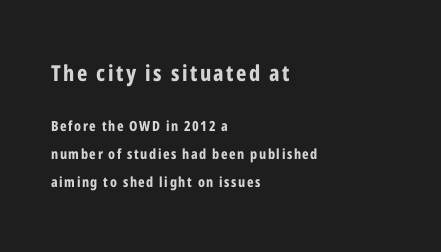
Q: Is the text bold? A: Yes.
Q: Is the text italic (slanted)? A: No, it is upright.
Q: Is the text underlined? A: No.
Q: How is the paragraph aligned? A: Left-aligned.
Q: Is the spacing between lines tight, normal or loose? A: Loose.
Q: Which block of text is set in a larger size, the first (top) or the second (bottom)? A: The first (top) one.
